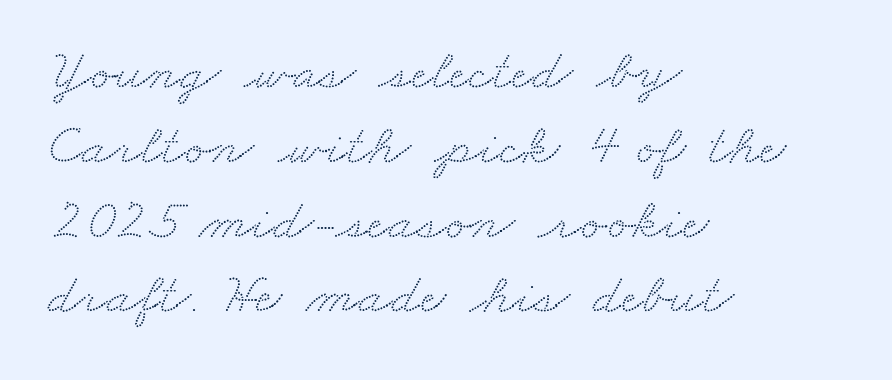
The image shows 58 px wide serif type; set left-aligned, normal line spacing (1.29x), normal letter spacing, not underlined; medium stroke contrast and a small x-height.
